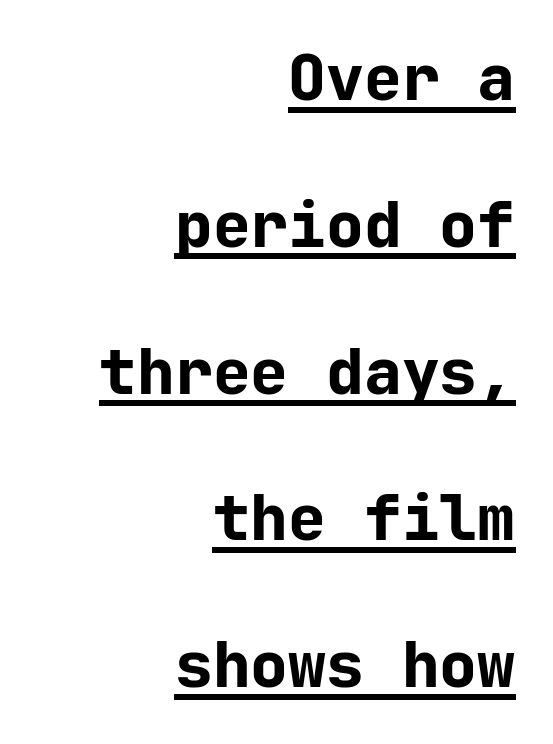
The image shows 63 px bold sans-serif type, upright, monospaced; set right-aligned, loose line spacing (2.33x), normal letter spacing, underlined; low stroke contrast and a medium x-height.
